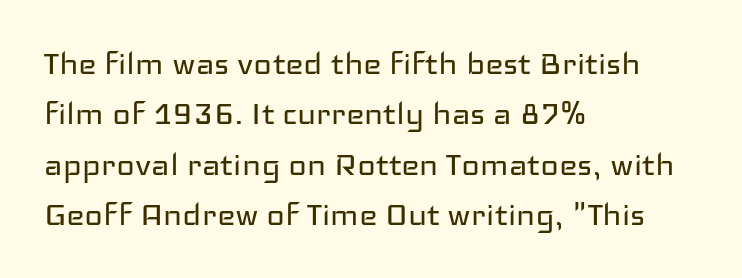
Q: Is the text bold? A: No.
Q: Is the text italic (slanted)? A: No, it is upright.
Q: Is the typeface a serif or a sans-serif typeface? A: Sans-serif.
Q: Is the text underlined? A: No.
Q: How is the paragraph aligned? A: Left-aligned.
Q: Is the spacing between letters normal or unusually wide? A: Normal.
Q: Is the spacing between lines tight, normal or loose? A: Normal.
Q: Width (condensed, normal, or wide)? A: Wide.
Q: Stroke contrast? A: Low.
Q: x-height? A: Medium.
Q: Monospaced? A: No.
